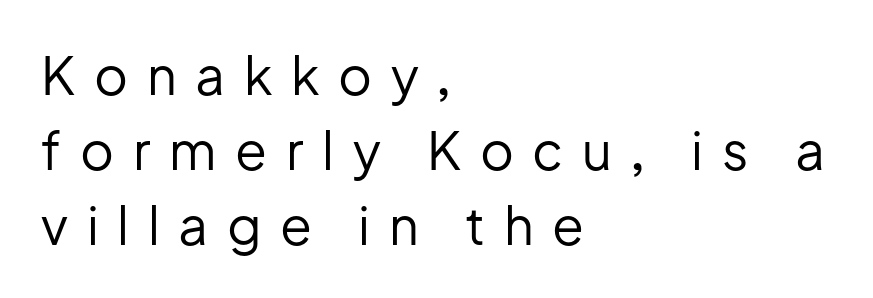
The glyphs are unaccompanied by any horizontal stroke below them. You could only call the tracking loose — the letters float apart. The text was rendered using a sans face with plain stroke endings. Note the varied advance widths — an 'i' is clearly narrower than an 'm'. Is there any slant? The stems are plumb. This sample keeps an unexceptional amount of space between lines.
